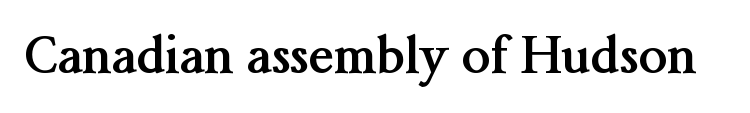
The image shows 51 px semibold serif type, upright; set normal letter spacing, not underlined; medium stroke contrast and a medium x-height.
